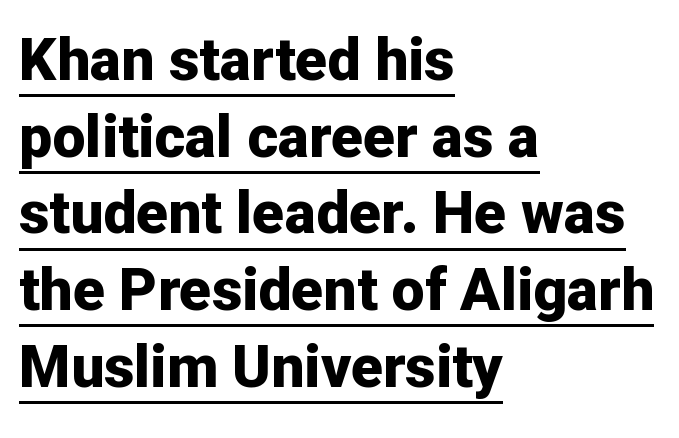
The image shows 59 px bold sans-serif type, upright; set left-aligned, normal line spacing (1.3x), normal letter spacing, underlined; low stroke contrast and a medium x-height.
